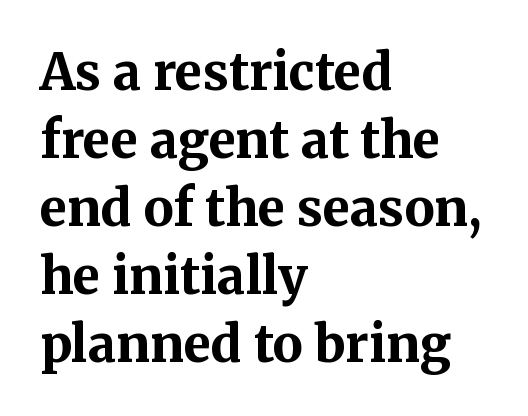
{"serif": "yes", "italic": "no", "bold": "yes", "weight": "bold", "width": "normal", "stroke_contrast": "medium", "x_height": "medium", "monospaced": "no", "underline": "no", "align": "left", "line_spacing": "normal", "line_spacing_ratio": 1.36, "letter_spacing": "normal", "letter_spacing_em": 0.0, "glyph_px": 50}
